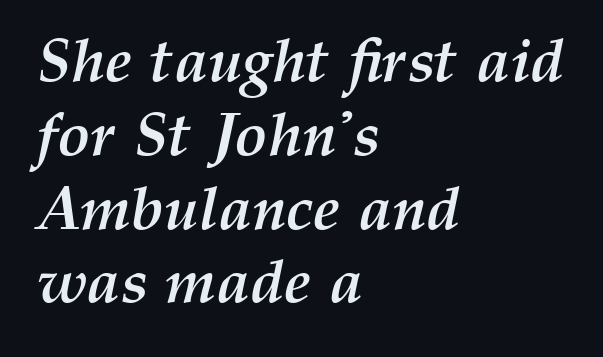
Has an underline been added? It has not. Strokes here are thick enough to call this a true bold. This rendering leaves character spacing at its baseline value. Think of a printed novel: that variable character pitch is what you see here. The whole block is typeset with a tilt. The text block is weighted toward the left margin, trailing off unevenly rightward.
